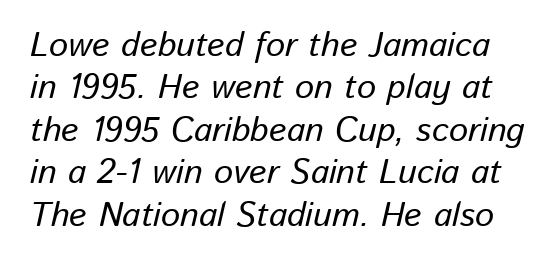
Q: Is the text italic (slanted)? A: Yes, it leans right by about 13 degrees.
Q: Is the text underlined? A: No.
Q: Is the spacing between letters normal or unusually wide? A: Normal.
Q: Is the spacing between lines tight, normal or loose? A: Normal.
Q: Width (condensed, normal, or wide)? A: Normal.
Q: Stroke contrast? A: Low.
Q: x-height? A: Medium.
Q: Monospaced? A: No.
